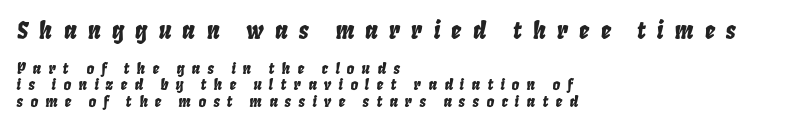
Q: Is the text italic (slanted)? A: Yes, it leans right by about 8 degrees.
Q: Is the text underlined? A: No.
Q: How is the paragraph aligned? A: Left-aligned.
Q: Is the spacing between letters normal or unusually wide? A: Unusually wide.
Q: Is the spacing between lines tight, normal or loose? A: Tight.
Q: Which block of text is set in a larger size, the first (top) or the second (bottom)? A: The first (top) one.
